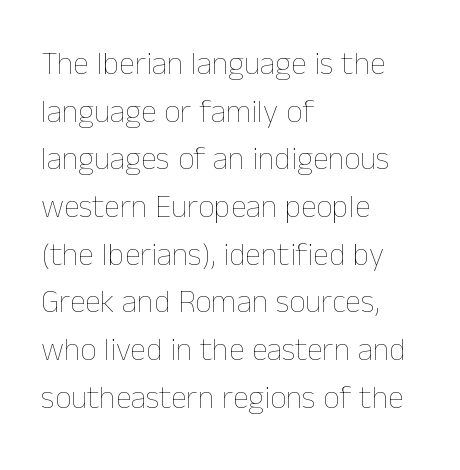
Q: Is the text bold? A: No.
Q: Is the text italic (slanted)? A: No, it is upright.
Q: Is the text underlined? A: No.
Q: How is the paragraph aligned? A: Left-aligned.
Q: Is the spacing between letters normal or unusually wide? A: Normal.
Q: Is the spacing between lines tight, normal or loose? A: Normal.
Q: Width (condensed, normal, or wide)? A: Normal.
Q: Stroke contrast? A: Low.
Q: x-height? A: Medium.
Q: Monospaced? A: No.
